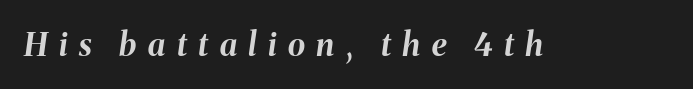
The image shows 32 px bold type, italic (leaning right); set unusually wide letter spacing (+0.36 em), not underlined; medium stroke contrast and a medium x-height.
